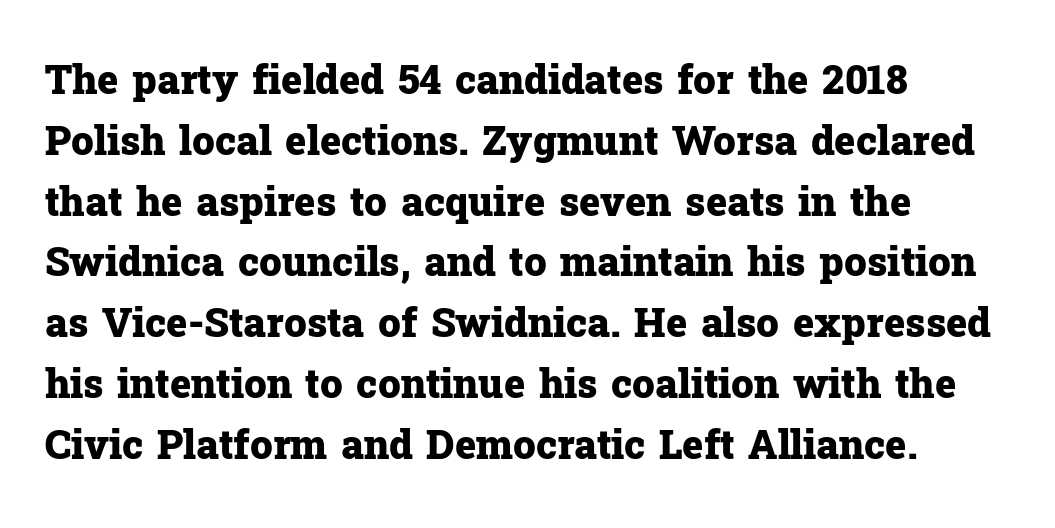
This sample uses a serif face. Summary of vertical rhythm: regular, with standard interline spacing. Every stem runs plumb, perpendicular to the baseline. Spacing verdict: proportional, widths tailored to each character. Chunky letters — that's bold for sure.
